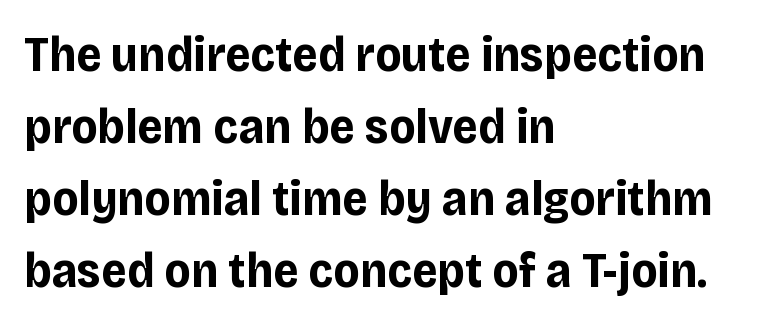
The image shows 50 px bold sans-serif type, upright; set left-aligned, normal line spacing (1.44x), normal letter spacing, not underlined; low stroke contrast and a large x-height.
